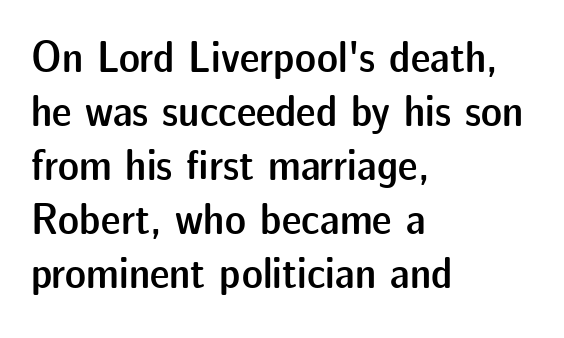
The image shows 44 px semibold sans-serif type, upright; set left-aligned, line spacing 1.23x, normal letter spacing, not underlined; low stroke contrast and a medium x-height.
